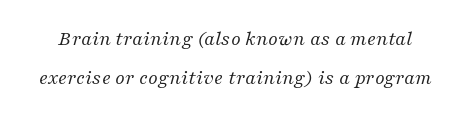
{"italic": "yes", "lean": "right", "slant_degrees": 16, "bold": "no", "underline": "no", "line_spacing_ratio": 1.87, "letter_spacing": "normal", "letter_spacing_em": 0.0, "glyph_px": 21}
